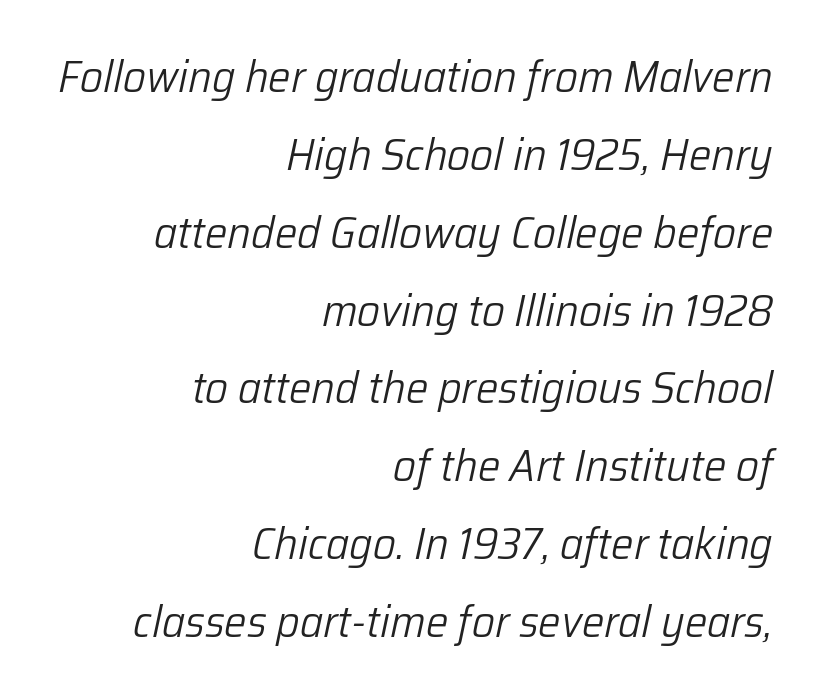
These lines are set flush right with a ragged left edge. The gap between lines stays unmarked. No letter is thick-stroked: the sample isn't bold. The face used here has a pronounced slope to its letters. This sample has the flowing, uneven cadence of proportional lettering.
